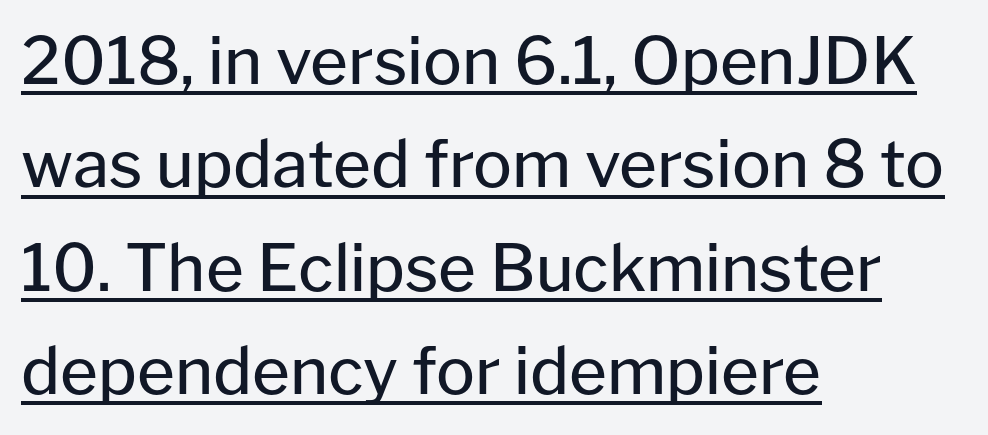
Q: Is the text bold? A: No.
Q: Is the text italic (slanted)? A: No, it is upright.
Q: Is the typeface a serif or a sans-serif typeface? A: Sans-serif.
Q: Is the text underlined? A: Yes.
Q: How is the paragraph aligned? A: Left-aligned.
Q: Is the spacing between letters normal or unusually wide? A: Normal.
Q: Is the spacing between lines tight, normal or loose? A: Normal.
Q: Width (condensed, normal, or wide)? A: Normal.
Q: Stroke contrast? A: Low.
Q: x-height? A: Medium.
Q: Monospaced? A: No.
